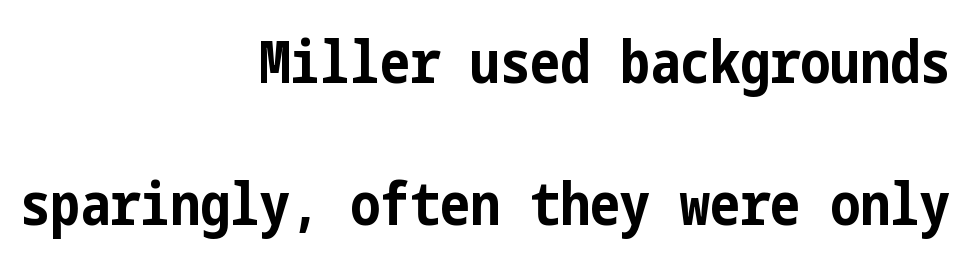
The image shows 60 px bold, condensed sans-serif type, upright; set right-aligned, loose line spacing (2.37x), normal letter spacing, not underlined; low stroke contrast and a medium x-height.
